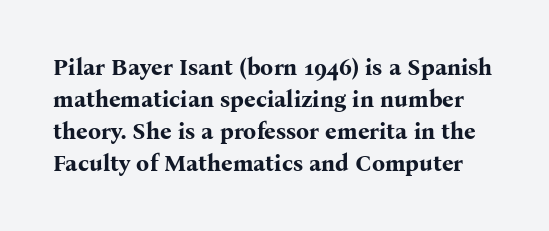
Q: Is the text bold? A: Yes.
Q: Is the text italic (slanted)? A: No, it is upright.
Q: Is the text underlined? A: No.
Q: Is the spacing between letters normal or unusually wide? A: Normal.
Q: Is the spacing between lines tight, normal or loose? A: Normal.
